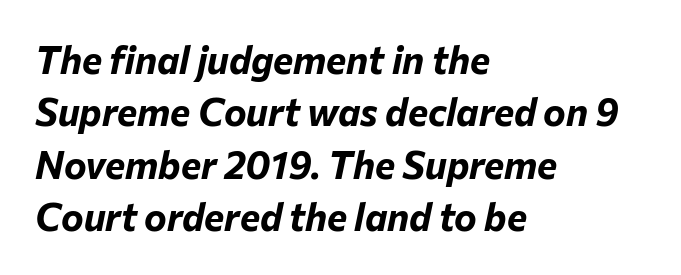
{"italic": "yes", "lean": "right", "slant_degrees": 12, "bold": "yes", "weight": "bold", "width": "normal", "stroke_contrast": "low", "x_height": "medium", "monospaced": "no", "underline": "no", "align": "left", "line_spacing": "normal", "line_spacing_ratio": 1.38, "letter_spacing": "normal", "letter_spacing_em": 0.0, "glyph_px": 38}
